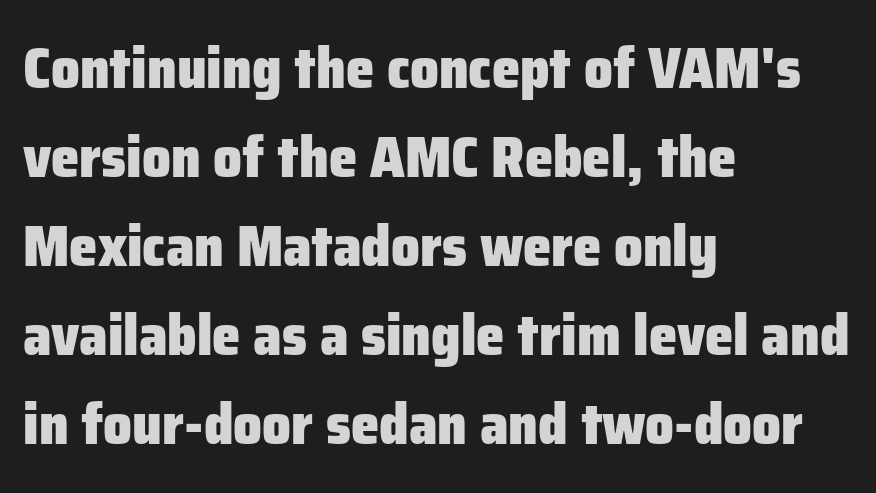
{"serif": "no", "italic": "no", "bold": "yes", "weight": "heavy", "width": "normal", "stroke_contrast": "low", "x_height": "medium", "monospaced": "no", "underline": "no", "align": "left", "line_spacing": "normal", "line_spacing_ratio": 1.56, "letter_spacing": "normal", "letter_spacing_em": 0.0, "glyph_px": 57}
